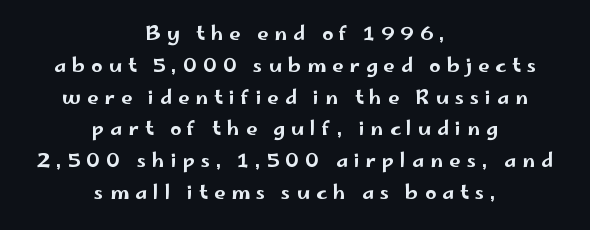
Q: Is the text italic (slanted)? A: No, it is upright.
Q: Is the text underlined? A: No.
Q: How is the paragraph aligned? A: Centered.
Q: Is the spacing between letters normal or unusually wide? A: Unusually wide.
Q: Is the spacing between lines tight, normal or loose? A: Normal.
